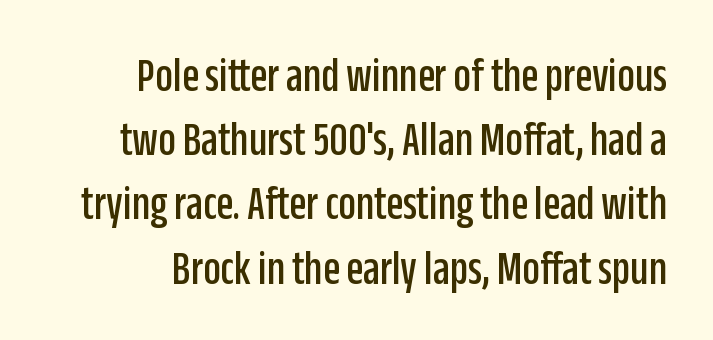
{"serif": "no", "italic": "no", "width": "condensed", "stroke_contrast": "low", "x_height": "large", "monospaced": "no", "underline": "no", "line_spacing": "normal", "line_spacing_ratio": 1.31, "letter_spacing": "normal", "letter_spacing_em": 0.0, "glyph_px": 49}
